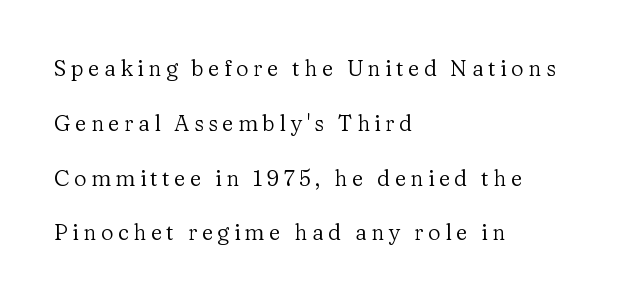
The image shows 22 px text type, upright; set left-aligned, loose line spacing (2.49x), unusually wide letter spacing (+0.2 em), not underlined.
